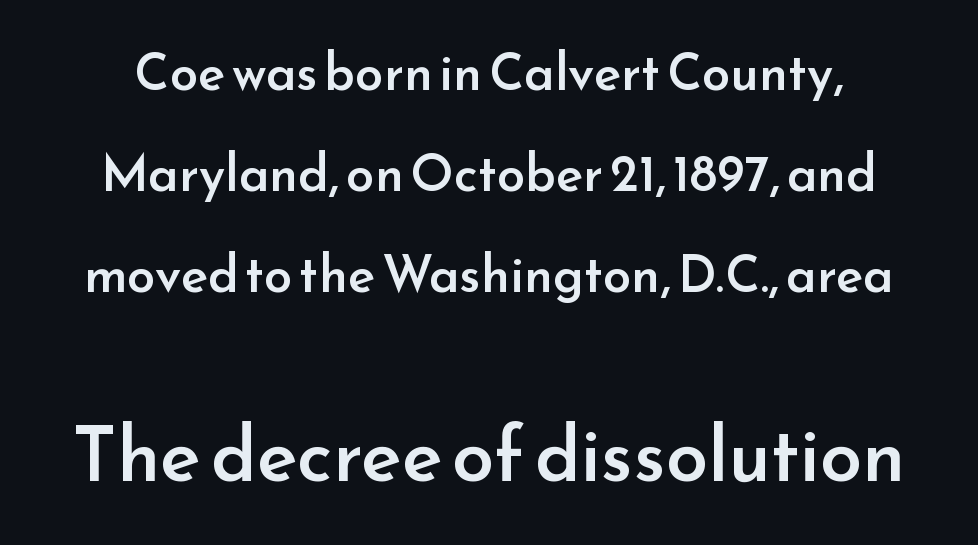
Q: Is the text bold? A: Semi-bold.
Q: Is the text italic (slanted)? A: No, it is upright.
Q: Is the typeface a serif or a sans-serif typeface? A: Sans-serif.
Q: Is the text underlined? A: No.
Q: Is the spacing between letters normal or unusually wide? A: Normal.
Q: Is the spacing between lines tight, normal or loose? A: Loose.
Q: Which block of text is set in a larger size, the first (top) or the second (bottom)? A: The second (bottom) one.
Q: Width (condensed, normal, or wide)? A: Normal.
Q: Stroke contrast? A: Low.
Q: x-height? A: Small.
Q: Monospaced? A: No.
